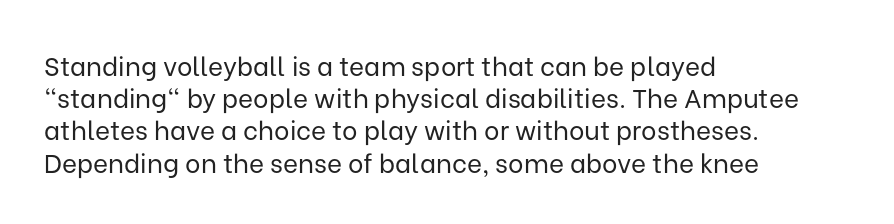
{"italic": "no", "bold": "no", "underline": "no", "align": "left", "line_spacing_ratio": 1.24, "letter_spacing": "normal", "letter_spacing_em": 0.0, "glyph_px": 26}
